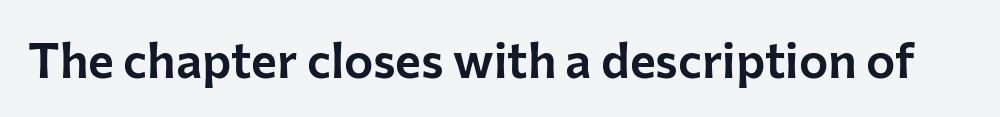
Glyph-to-glyph distance matches everyday printed text. A sans-serif font was chosen for this passage. Unmarked baselines from the first word to the last. The typography opts for an upright posture over an oblique one.
